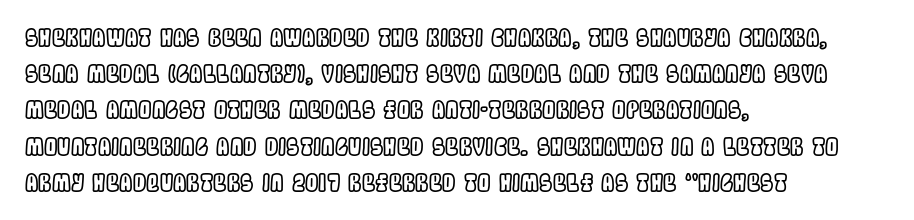
Q: Is the text italic (slanted)? A: No, it is upright.
Q: Is the text underlined? A: No.
Q: How is the paragraph aligned? A: Left-aligned.
Q: Is the spacing between letters normal or unusually wide? A: Normal.
Q: Is the spacing between lines tight, normal or loose? A: Normal.
